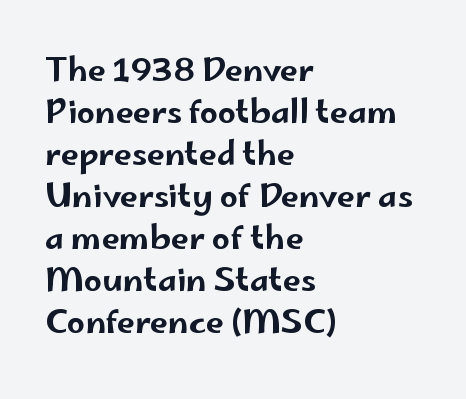
Just letters on the line, the space beneath them empty. Which margin do the lines hug? The left one — the right edge is uneven. The block of text has a typical density, with ordinary space between rows. The face used here is rendered with its standard letterfit. In terms of posture, this sample is upright.
